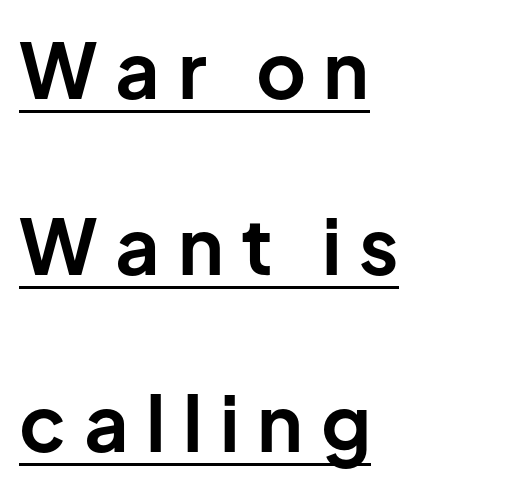
Glance below the letters and you will spot a drawn line. In terms of posture, this sample is upright. Do the characters align in a grid? No, the font is proportional. Typographic density is high because the face is bold. Is the letter spacing exaggerated? Yes — the characters are pushed far apart.
